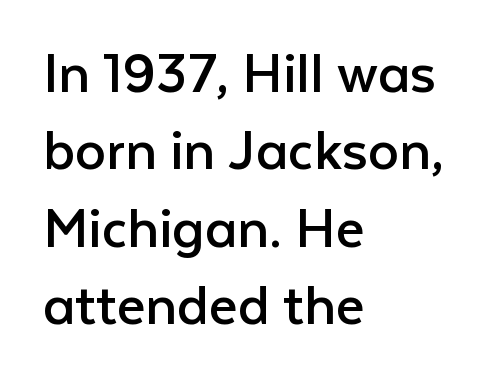
Q: Is the text bold? A: No.
Q: Is the text italic (slanted)? A: No, it is upright.
Q: Is the typeface a serif or a sans-serif typeface? A: Sans-serif.
Q: Is the text underlined? A: No.
Q: How is the paragraph aligned? A: Left-aligned.
Q: Is the spacing between letters normal or unusually wide? A: Normal.
Q: Is the spacing between lines tight, normal or loose? A: Normal.
Q: Width (condensed, normal, or wide)? A: Normal.
Q: Stroke contrast? A: Low.
Q: x-height? A: Medium.
Q: Monospaced? A: No.
